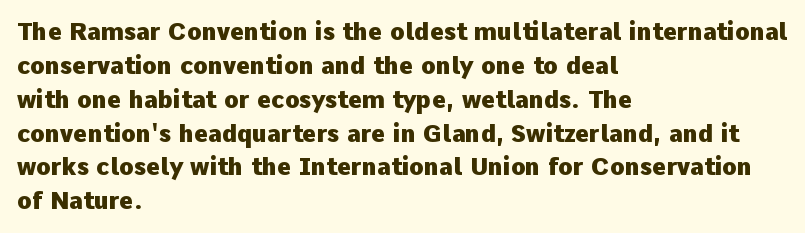
The image shows 24 px bold type, upright; set left-aligned, normal line spacing (1.41x), normal letter spacing, not underlined.
